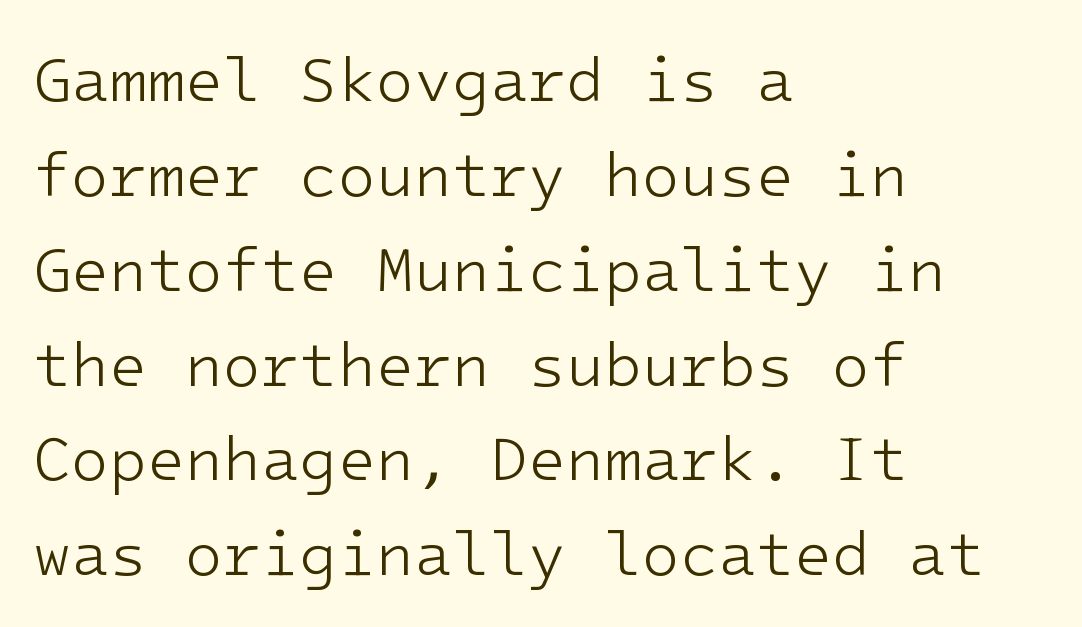
The image shows 62 px light sans-serif type, upright, monospaced; set left-aligned, normal line spacing (1.53x), normal letter spacing, not underlined; low stroke contrast and a medium x-height.
